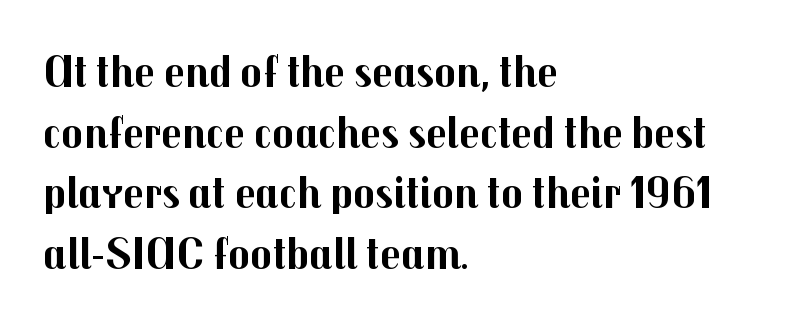
Q: Is the text bold? A: Yes.
Q: Is the text italic (slanted)? A: No, it is upright.
Q: Is the typeface a serif or a sans-serif typeface? A: Sans-serif.
Q: Is the text underlined? A: No.
Q: How is the paragraph aligned? A: Left-aligned.
Q: Is the spacing between letters normal or unusually wide? A: Normal.
Q: Is the spacing between lines tight, normal or loose? A: Normal.
Q: Width (condensed, normal, or wide)? A: Normal.
Q: Stroke contrast? A: Medium.
Q: x-height? A: Medium.
Q: Monospaced? A: No.
